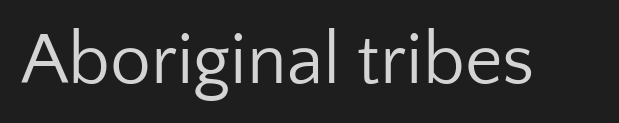
Q: Is the text bold? A: No.
Q: Is the text italic (slanted)? A: No, it is upright.
Q: Is the typeface a serif or a sans-serif typeface? A: Sans-serif.
Q: Is the text underlined? A: No.
Q: Is the spacing between letters normal or unusually wide? A: Normal.
Q: Width (condensed, normal, or wide)? A: Normal.
Q: Stroke contrast? A: Low.
Q: x-height? A: Medium.
Q: Monospaced? A: No.
